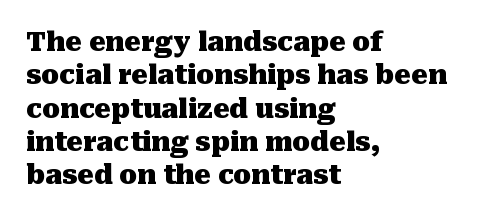
The image shows 26 px bold type, upright; set left-aligned, normal line spacing (1.28x), normal letter spacing, not underlined.
